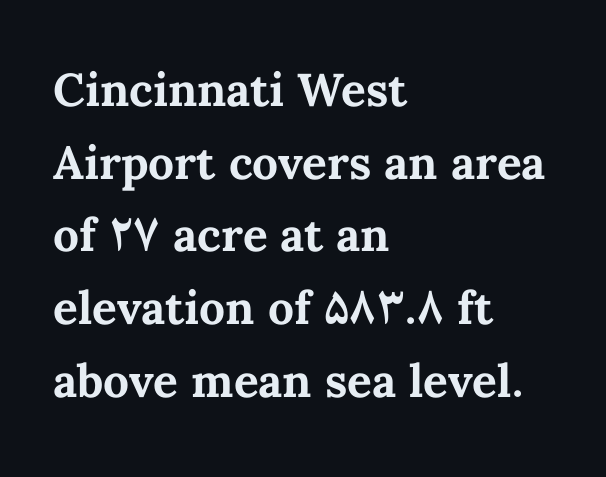
A typesetter would call this leading conventional body-copy spacing. The space beneath each line is pristine and unruled. Looks like regular typesetting: each glyph gets only the width it needs. Words appear dense and cohesive because spacing is normal. Quick note: not italic, upright.
